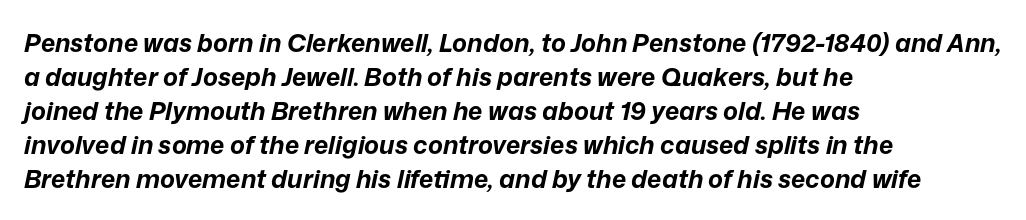
{"italic": "yes", "lean": "right", "slant_degrees": 12, "bold": "yes", "underline": "no", "align": "left", "line_spacing": "normal", "line_spacing_ratio": 1.36, "letter_spacing": "normal", "letter_spacing_em": 0.0, "glyph_px": 25}
